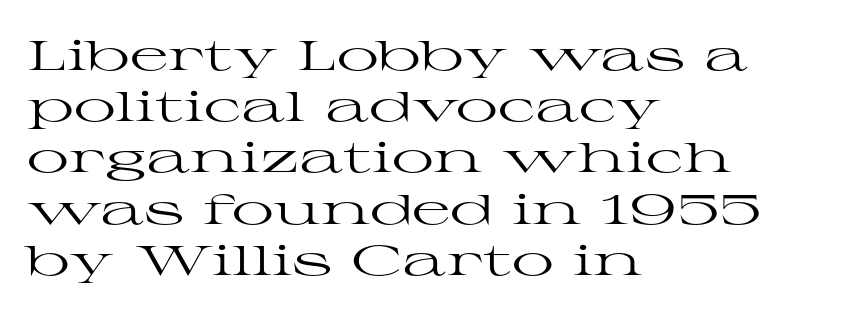
Observe the serifs anchoring each vertical stroke in this sample. The letterforms sit shoulder to shoulder at normal distance. The baseline area is clear. Quick note: not italic, upright. The letters advance in unequal steps, a hallmark of proportional type. Notice how the passage keeps a crisp vertical edge on the left only.
